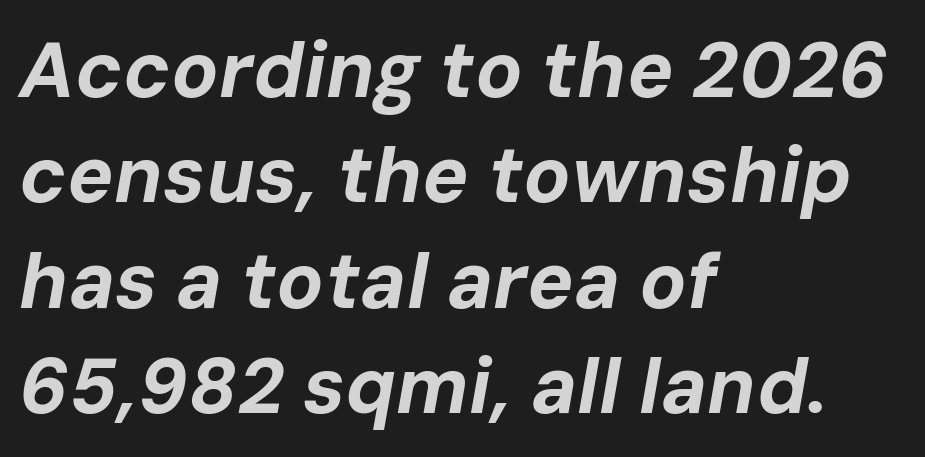
{"italic": "yes", "lean": "right", "slant_degrees": 10, "bold": "yes", "weight": "bold", "width": "normal", "stroke_contrast": "low", "x_height": "medium", "monospaced": "no", "underline": "no", "align": "left", "line_spacing": "normal", "line_spacing_ratio": 1.35, "letter_spacing": "normal", "letter_spacing_em": 0.0, "glyph_px": 78}
